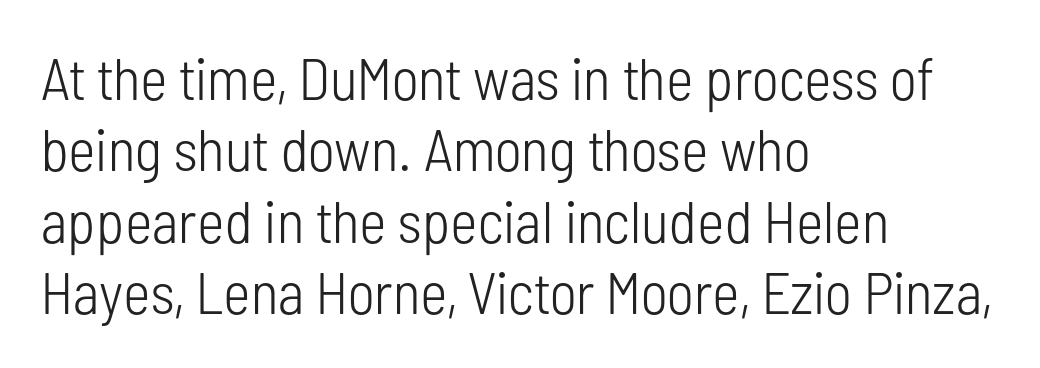
The image shows 59 px light, condensed sans-serif type, upright; set left-aligned, line spacing 1.21x, normal letter spacing, not underlined; low stroke contrast and a medium x-height.
